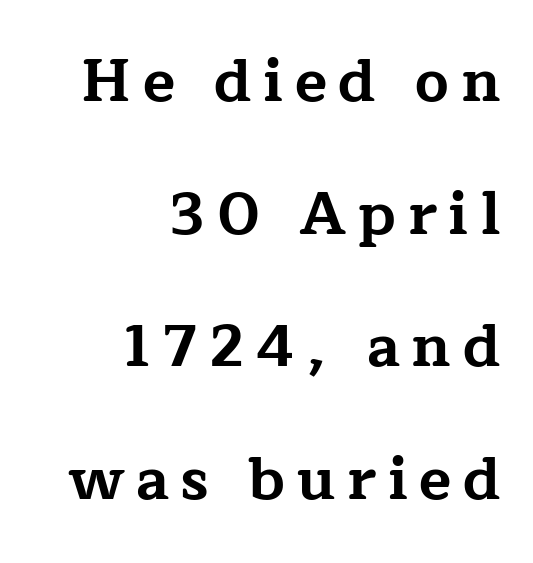
The image shows 59 px bold, wide serif type, upright; set right-aligned, loose line spacing (2.25x), unusually wide letter spacing (+0.2 em), not underlined; low stroke contrast and a medium x-height.
